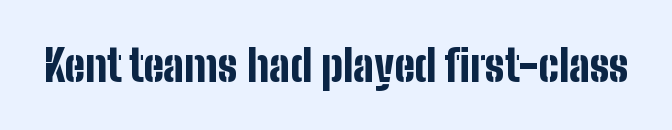
The image shows 44 px bold, condensed sans-serif type, upright; set normal letter spacing, not underlined; low stroke contrast and a medium x-height.
